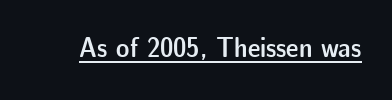
Q: Is the text bold? A: Semi-bold.
Q: Is the text italic (slanted)? A: No, it is upright.
Q: Is the typeface a serif or a sans-serif typeface? A: Sans-serif.
Q: Is the text underlined? A: Yes.
Q: Is the spacing between letters normal or unusually wide? A: Normal.
Q: Width (condensed, normal, or wide)? A: Normal.
Q: Stroke contrast? A: Low.
Q: x-height? A: Medium.
Q: Monospaced? A: No.
